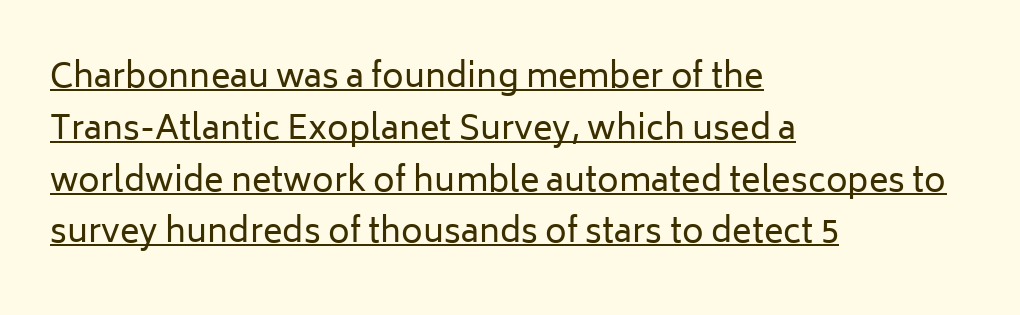
{"serif": "no", "italic": "no", "bold": "no", "weight": "regular", "width": "normal", "stroke_contrast": "low", "x_height": "medium", "monospaced": "no", "underline": "yes", "align": "left", "line_spacing": "normal", "line_spacing_ratio": 1.57, "letter_spacing": "normal", "letter_spacing_em": 0.0, "glyph_px": 33}
